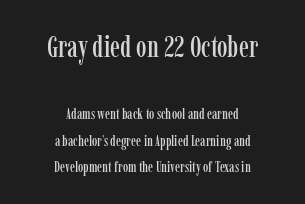
The image shows 30 px condensed serif type, upright; set centered, line spacing 1.75x, normal letter spacing, not underlined; the first (top) block is 2.0x larger; low stroke contrast and a medium x-height.
